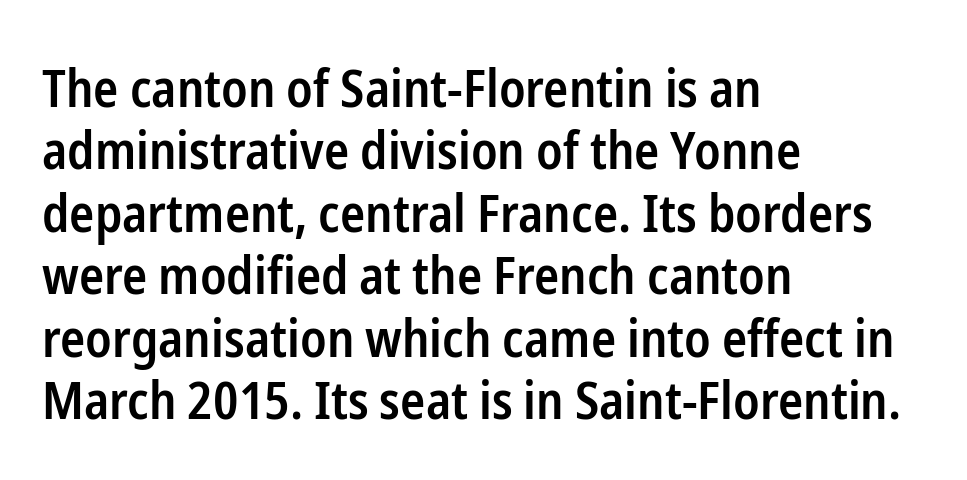
Nope, no serifs anywhere on these letters. Is this a fixed-width face? No — the glyphs have proportional, varying widths. This is the regular roman posture of the typeface. Plain, unruled lines of type. Typeset ragged right — the left edge is the straight one. As a designer I'd log this as weight 600, semibold.
